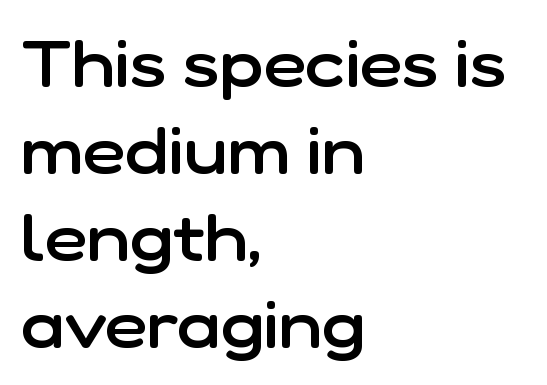
{"serif": "no", "italic": "no", "bold": "semi", "weight": "semibold", "width": "normal", "stroke_contrast": "low", "x_height": "medium", "monospaced": "no", "underline": "no", "align": "left", "line_spacing": "normal", "line_spacing_ratio": 1.32, "letter_spacing": "normal", "letter_spacing_em": 0.0, "glyph_px": 66}
